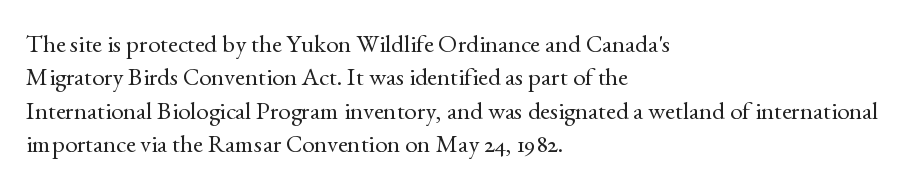
Q: Is the text bold? A: No.
Q: Is the text italic (slanted)? A: No, it is upright.
Q: Is the text underlined? A: No.
Q: How is the paragraph aligned? A: Left-aligned.
Q: Is the spacing between letters normal or unusually wide? A: Normal.
Q: Is the spacing between lines tight, normal or loose? A: Normal.
